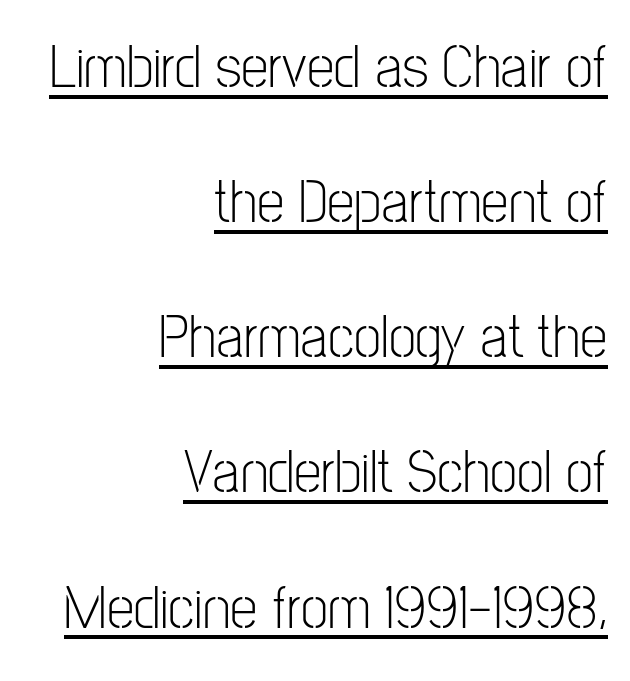
The image shows 62 px light, condensed sans-serif type, upright; set right-aligned, loose line spacing (2.18x), normal letter spacing, underlined; low stroke contrast and a medium x-height.
